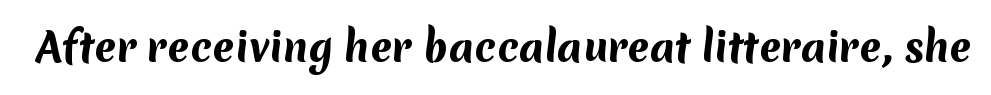
The image shows 39 px bold sans-serif type; set normal letter spacing, not underlined; medium stroke contrast and a medium x-height.
